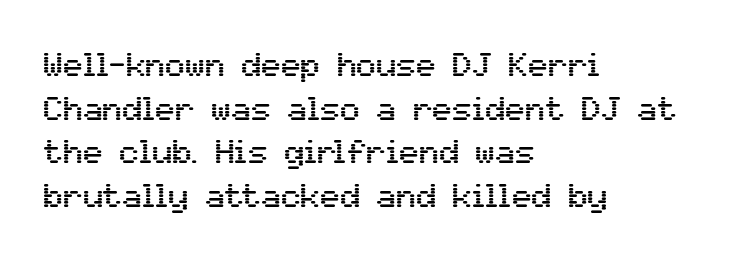
Q: Is the text italic (slanted)? A: No, it is upright.
Q: Is the typeface a serif or a sans-serif typeface? A: Sans-serif.
Q: Is the text underlined? A: No.
Q: How is the paragraph aligned? A: Left-aligned.
Q: Is the spacing between letters normal or unusually wide? A: Normal.
Q: Is the spacing between lines tight, normal or loose? A: Normal.
Q: Width (condensed, normal, or wide)? A: Normal.
Q: Stroke contrast? A: Medium.
Q: x-height? A: Medium.
Q: Monospaced? A: No.
